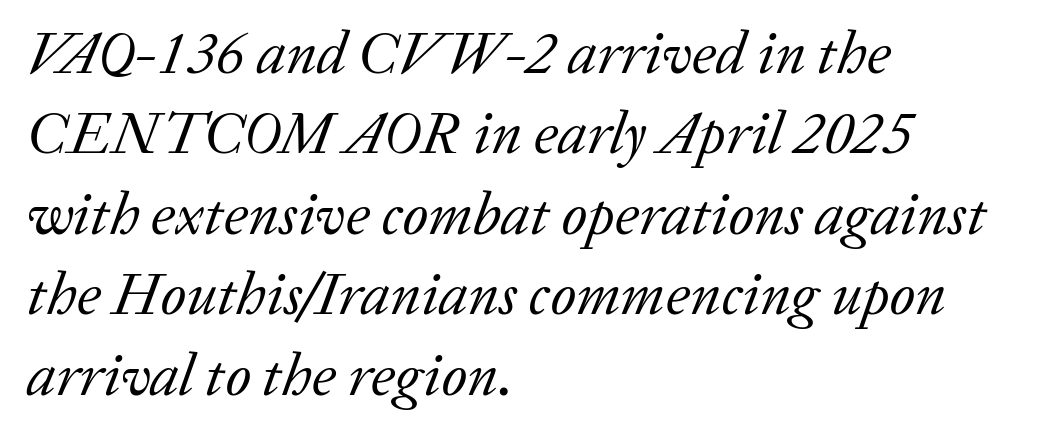
The image shows 60 px regular-weight serif type, italic (leaning right); set left-aligned, normal line spacing (1.34x), normal letter spacing, not underlined; low stroke contrast and a medium x-height.
